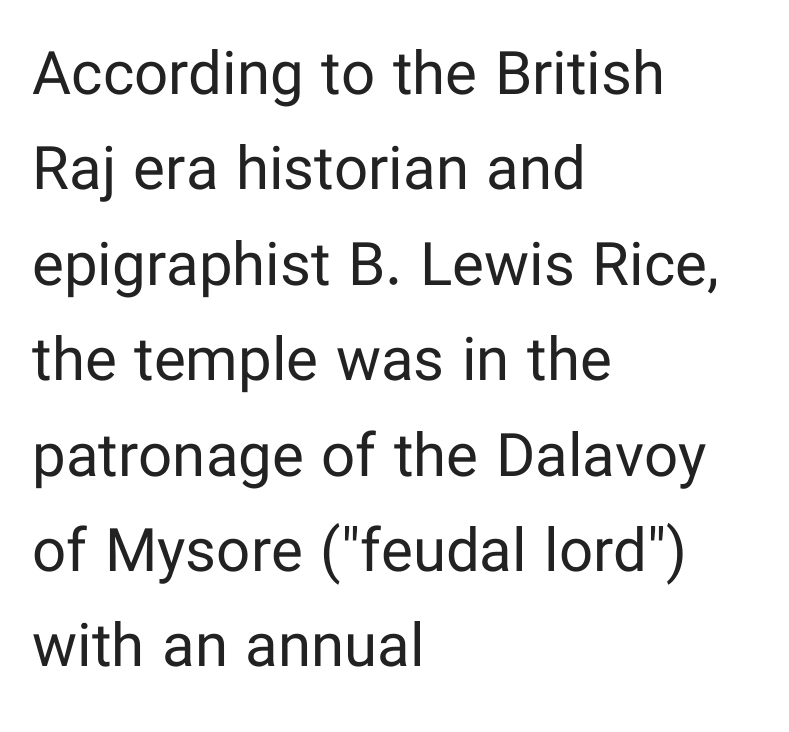
The image shows 60 px regular-weight sans-serif type, upright; set left-aligned, normal line spacing (1.59x), normal letter spacing, not underlined; low stroke contrast and a medium x-height.
